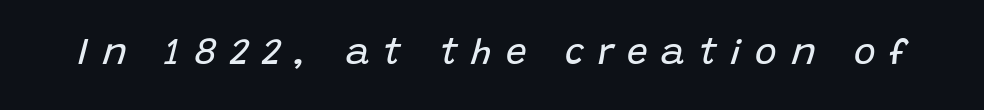
The image shows 37 px regular-weight type, italic (leaning right); set unusually wide letter spacing (+0.37 em), not underlined; low stroke contrast and a large x-height.
